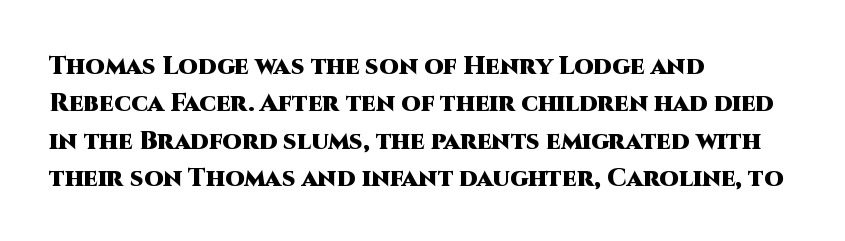
Q: Is the text bold? A: Yes.
Q: Is the text italic (slanted)? A: No, it is upright.
Q: Is the text underlined? A: No.
Q: How is the paragraph aligned? A: Left-aligned.
Q: Is the spacing between letters normal or unusually wide? A: Normal.
Q: Is the spacing between lines tight, normal or loose? A: Normal.
